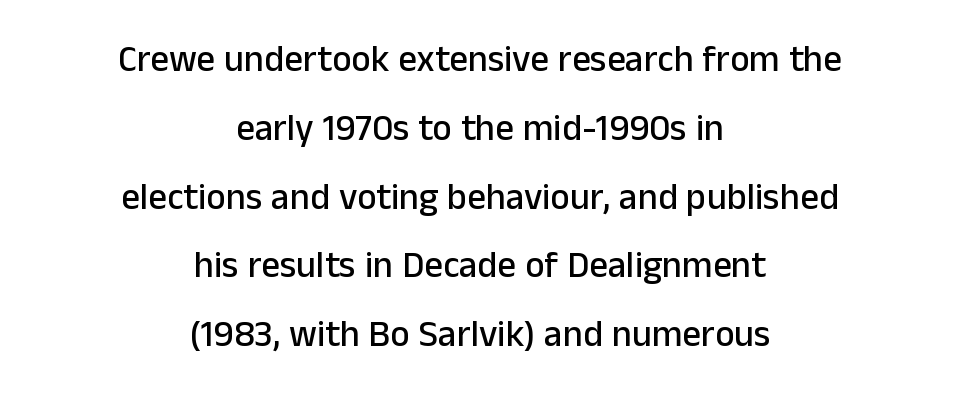
The text was rendered using a sans face with plain stroke endings. Here the designer chose a conventional face with non-uniform glyph widths. Students, note that the glyphs here touch the page at normal intervals. Rule under the text: the space is simply empty. A roman cut, with each character standing at attention. Layout note: lines centered.
